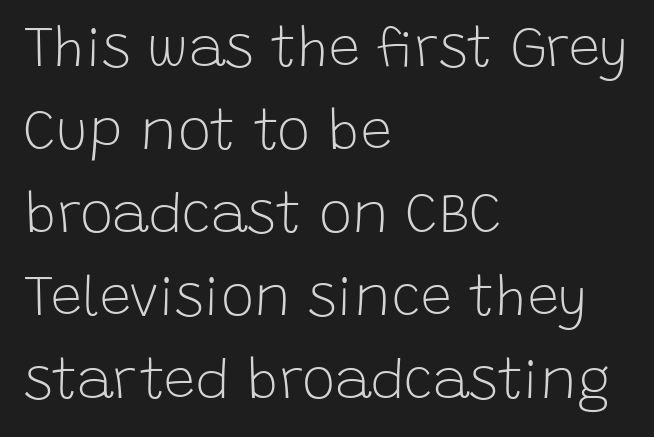
Q: Is the text bold? A: No.
Q: Is the text italic (slanted)? A: No, it is upright.
Q: Is the typeface a serif or a sans-serif typeface? A: Sans-serif.
Q: Is the text underlined? A: No.
Q: How is the paragraph aligned? A: Left-aligned.
Q: Is the spacing between letters normal or unusually wide? A: Normal.
Q: Is the spacing between lines tight, normal or loose? A: Normal.
Q: Width (condensed, normal, or wide)? A: Normal.
Q: Stroke contrast? A: Low.
Q: x-height? A: Large.
Q: Monospaced? A: No.
